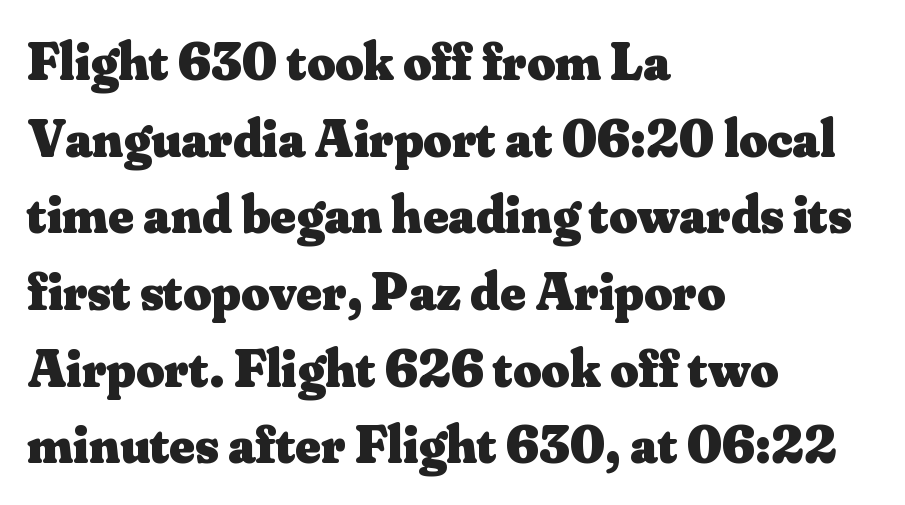
{"serif": "yes", "italic": "no", "bold": "yes", "weight": "heavy", "width": "normal", "stroke_contrast": "medium", "x_height": "small", "monospaced": "no", "underline": "no", "align": "left", "line_spacing": "normal", "line_spacing_ratio": 1.42, "letter_spacing": "normal", "letter_spacing_em": 0.0, "glyph_px": 54}
